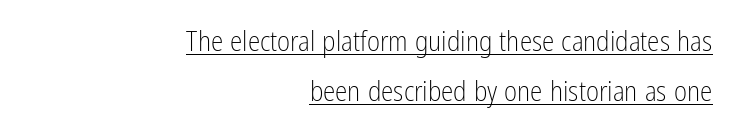
The image shows 28 px light, condensed sans-serif type, upright; set right-aligned, line spacing 1.79x, normal letter spacing, underlined; low stroke contrast and a medium x-height.
